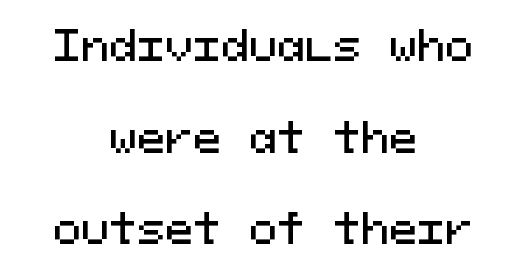
The image shows 42 px sans-serif type, upright, monospaced; set centered, loose line spacing (2.18x), normal letter spacing, not underlined; medium stroke contrast and a medium x-height.
